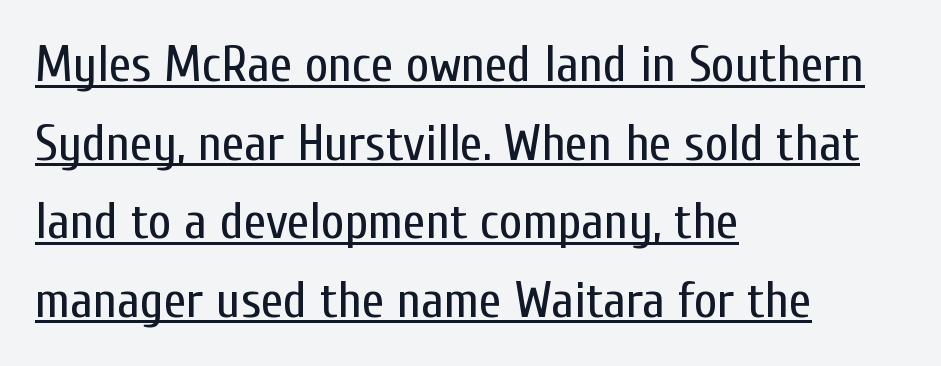
The rendering shows plain stroke endings on the letterforms — a sans-serif design. Characters follow at the spacing the type designer built in. Character widths vary here, with narrow letters taking less room than wide ones. Honestly, the row spacing looks completely unremarkable.
